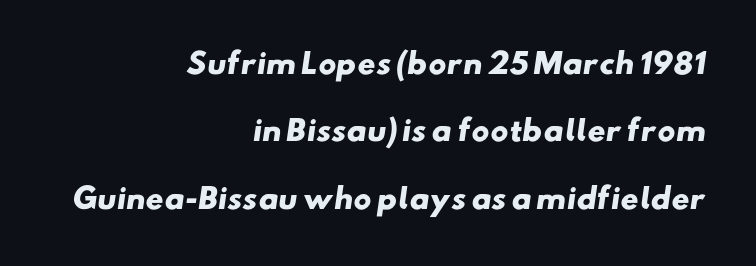
The image shows 28 px heavy, wide sans-serif type; set right-aligned, loose line spacing (2.41x), normal letter spacing, not underlined; low stroke contrast and a small x-height.
